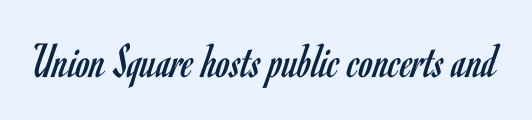
{"serif": "no", "bold": "no", "weight": "regular", "width": "condensed", "stroke_contrast": "low", "x_height": "small", "monospaced": "no", "underline": "no", "letter_spacing": "normal", "letter_spacing_em": 0.0, "glyph_px": 50}
